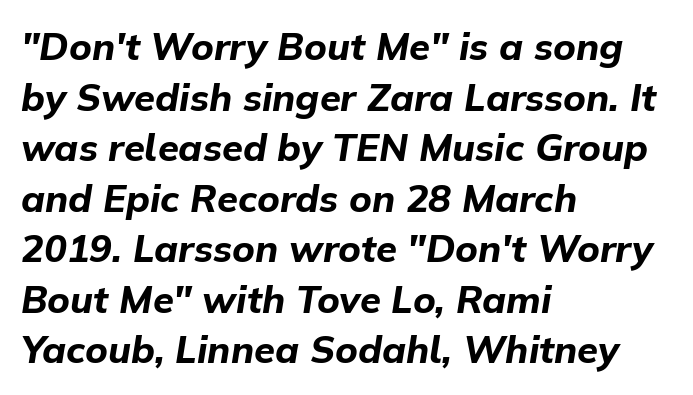
{"italic": "yes", "lean": "right", "slant_degrees": 9, "bold": "yes", "weight": "bold", "width": "normal", "stroke_contrast": "low", "x_height": "medium", "monospaced": "no", "underline": "no", "align": "left", "line_spacing": "normal", "line_spacing_ratio": 1.33, "letter_spacing": "normal", "letter_spacing_em": 0.0, "glyph_px": 38}
